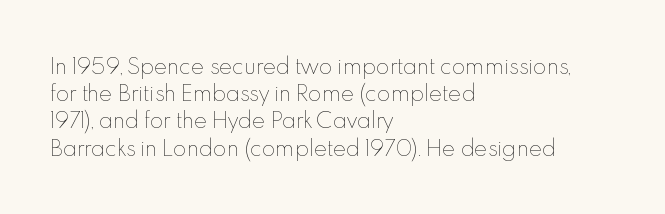
{"italic": "no", "bold": "no", "underline": "no", "align": "left", "line_spacing": "normal", "line_spacing_ratio": 1.36, "letter_spacing": "normal", "letter_spacing_em": 0.0, "glyph_px": 20}
